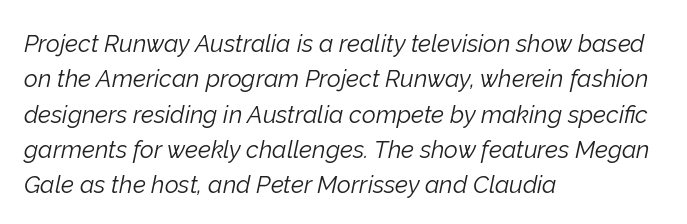
{"italic": "yes", "lean": "right", "slant_degrees": 12, "bold": "no", "underline": "no", "align": "left", "line_spacing": "normal", "line_spacing_ratio": 1.47, "letter_spacing": "normal", "letter_spacing_em": 0.0, "glyph_px": 24}
